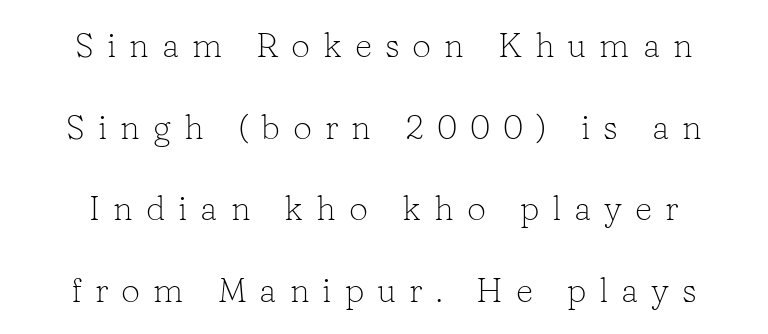
The image shows 34 px light serif type, upright; set loose line spacing (2.4x), unusually wide letter spacing (+0.38 em), not underlined; low stroke contrast and a medium x-height.
